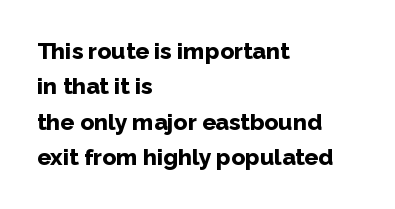
{"italic": "no", "bold": "yes", "underline": "no", "align": "left", "line_spacing": "normal", "line_spacing_ratio": 1.54, "letter_spacing": "normal", "letter_spacing_em": 0.0, "glyph_px": 23}
